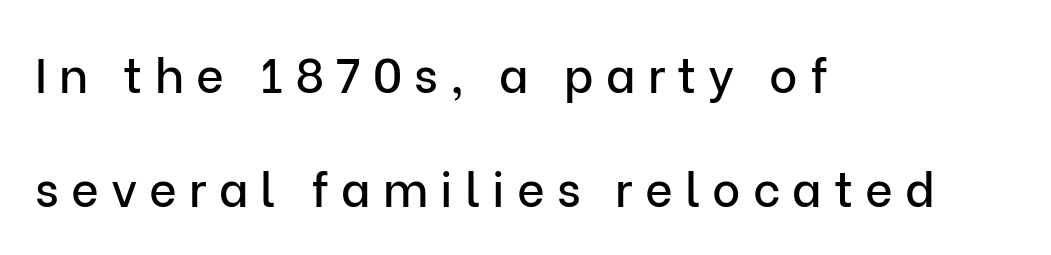
The image shows 48 px sans-serif type, upright; set left-aligned, loose line spacing (2.37x), unusually wide letter spacing (+0.25 em), not underlined; low stroke contrast and a medium x-height.
